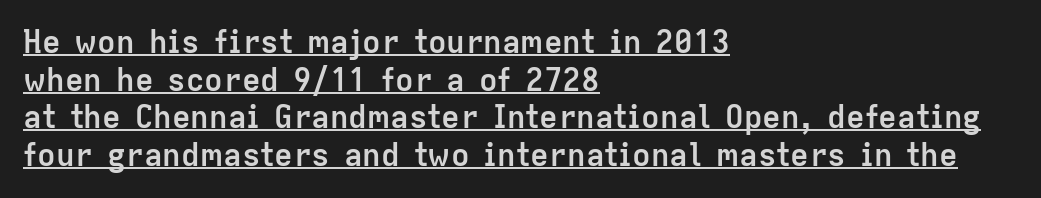
Think of a printed novel: that variable character pitch is what you see here. The rendered words wear a rule along their underside. The typesetter chose a ragged-right arrangement here. Heft: maximum for text — a bold. The text was rendered using a sans face with plain stroke endings. The lettering stays uniformly vertical, giving the passage a roman look.
